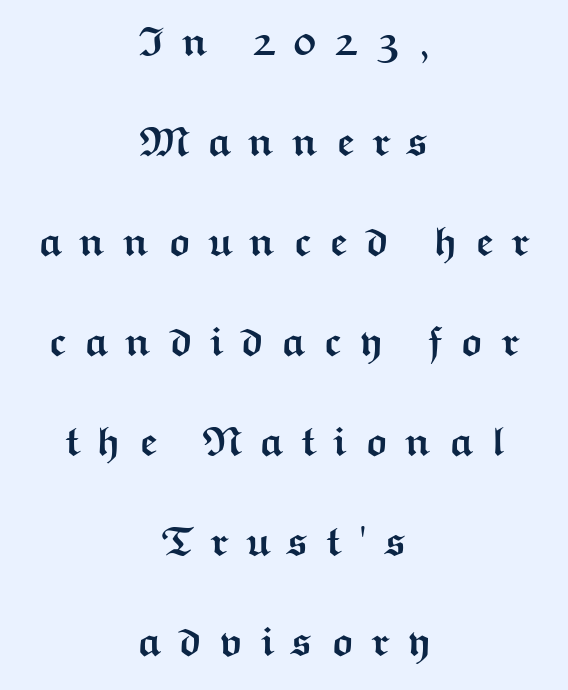
The image shows 41 px semibold, wide sans-serif type, upright; set centered, loose line spacing (2.44x), unusually wide letter spacing (+0.41 em), not underlined; medium stroke contrast and a medium x-height.
